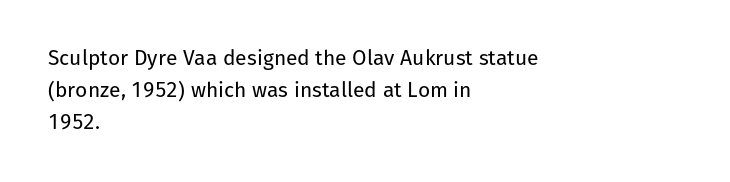
The image shows 21 px text type, upright; set left-aligned, normal line spacing (1.52x), normal letter spacing, not underlined.
